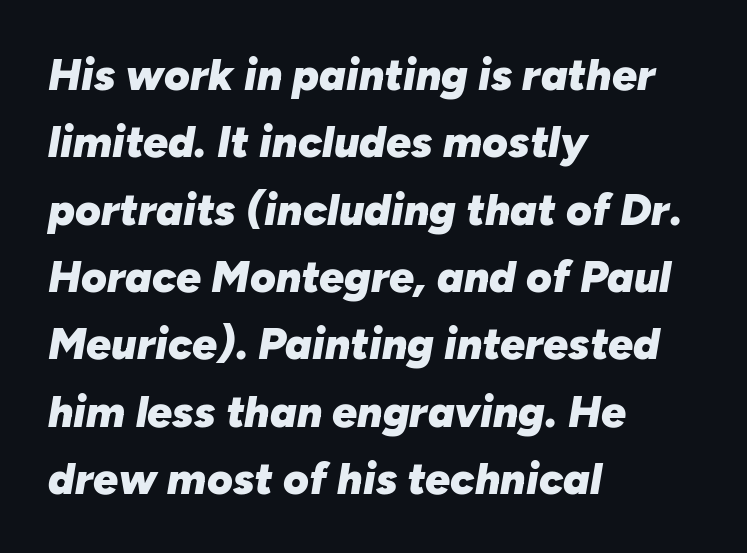
{"italic": "yes", "lean": "right", "slant_degrees": 10, "bold": "yes", "weight": "heavy", "width": "normal", "stroke_contrast": "low", "x_height": "medium", "monospaced": "no", "underline": "no", "align": "left", "line_spacing": "normal", "line_spacing_ratio": 1.53, "letter_spacing": "normal", "letter_spacing_em": 0.0, "glyph_px": 44}
